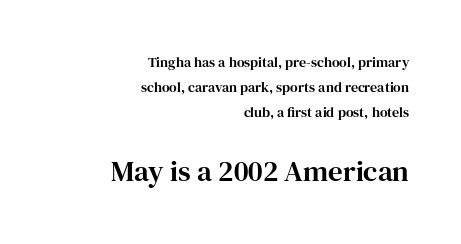
The image shows 29 px serif type, upright; set right-aligned, line spacing 1.79x, normal letter spacing, not underlined; the second (bottom) block is 2.07x larger; high stroke contrast and a medium x-height.
